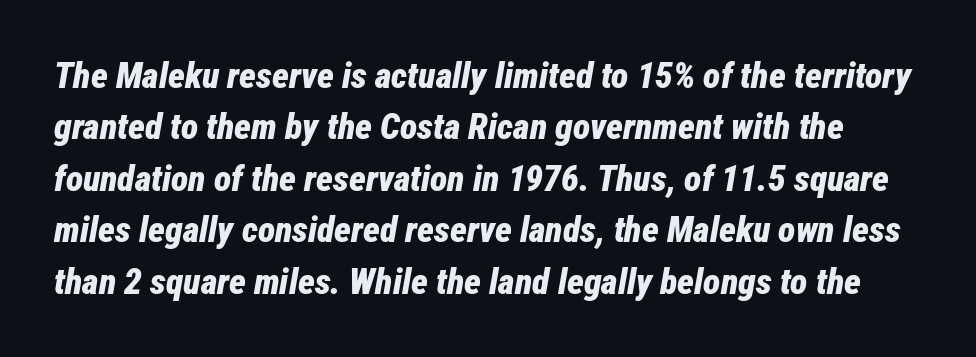
Q: Is the text bold? A: Yes.
Q: Is the text italic (slanted)? A: Yes, it leans right by about 12 degrees.
Q: Is the text underlined? A: No.
Q: Is the spacing between letters normal or unusually wide? A: Normal.
Q: Is the spacing between lines tight, normal or loose? A: Normal.
Q: Width (condensed, normal, or wide)? A: Condensed.
Q: Stroke contrast? A: Low.
Q: x-height? A: Medium.
Q: Monospaced? A: No.
